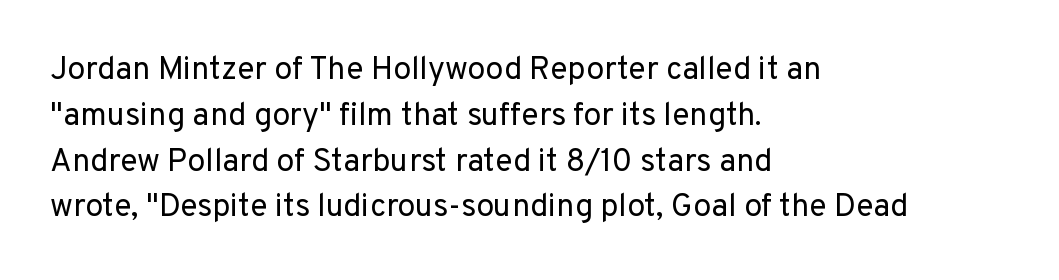
The image shows 32 px regular-weight sans-serif type, upright; set left-aligned, normal line spacing (1.43x), normal letter spacing, not underlined; low stroke contrast and a medium x-height.
